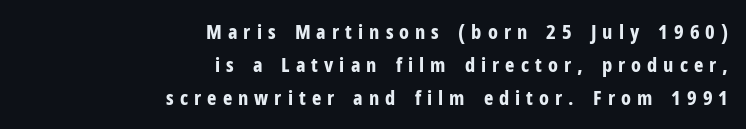
The image shows 20 px bold type, upright; set right-aligned, normal line spacing (1.65x), unusually wide letter spacing (+0.3 em), not underlined.
